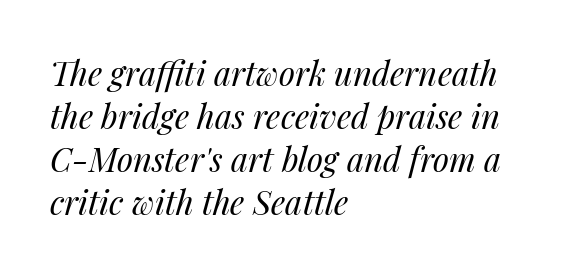
The image shows 33 px regular-weight type, italic (leaning right); set left-aligned, normal line spacing (1.3x), normal letter spacing, not underlined; medium stroke contrast and a medium x-height.
